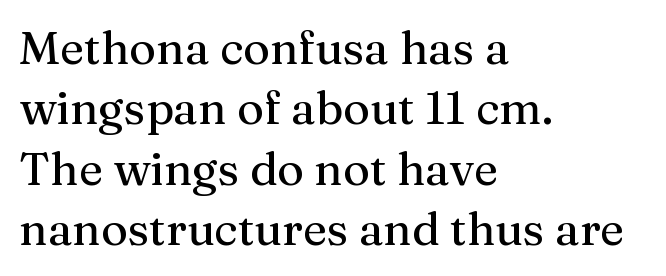
The image shows 46 px serif type, upright; set left-aligned, normal line spacing (1.31x), normal letter spacing, not underlined; medium stroke contrast and a medium x-height.
